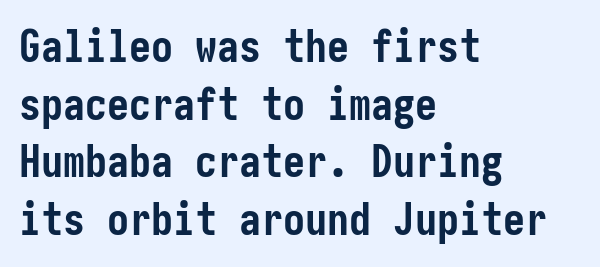
Underline: absent. Here the glyphs are tracked normally, forming tight word shapes. Is there any slant? The stems are plumb. The space between consecutive lines is moderate.
